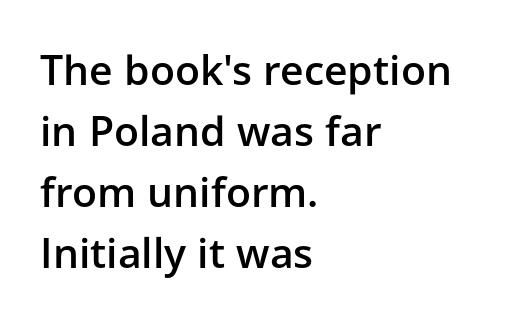
Alignment: flush left. Every stem runs plumb, perpendicular to the baseline. Bold? Not quite — semibold, heavier than regular but stopping short. Normally led — the rows are evenly, conventionally spaced. In terms of letterform style, serifs are entirely absent.
